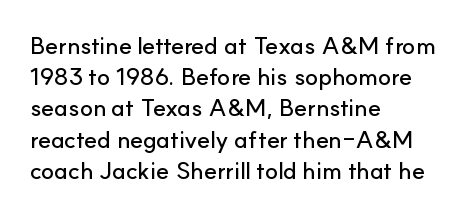
Does the copy run flush right? No — it runs flush left. The font's upright variant was chosen for this text. Descender tails drop into unmarked territory. Reading down the column, the eye jumps a familiar distance to each next line.
